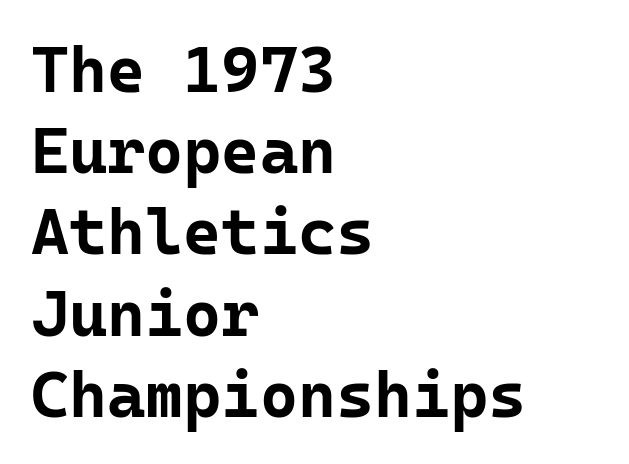
The image shows 65 px bold sans-serif type, upright, monospaced; set left-aligned, normal line spacing (1.25x), normal letter spacing, not underlined; low stroke contrast and a medium x-height.
